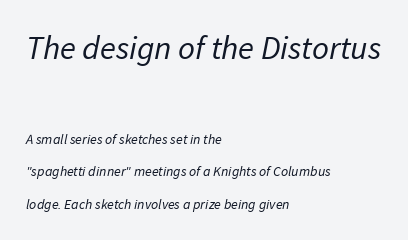
Q: Is the text bold? A: No.
Q: Is the typeface a serif or a sans-serif typeface? A: Sans-serif.
Q: Is the text underlined? A: No.
Q: How is the paragraph aligned? A: Left-aligned.
Q: Is the spacing between letters normal or unusually wide? A: Normal.
Q: Is the spacing between lines tight, normal or loose? A: Loose.
Q: Which block of text is set in a larger size, the first (top) or the second (bottom)? A: The first (top) one.
Q: Width (condensed, normal, or wide)? A: Normal.
Q: Stroke contrast? A: Low.
Q: x-height? A: Medium.
Q: Monospaced? A: No.
